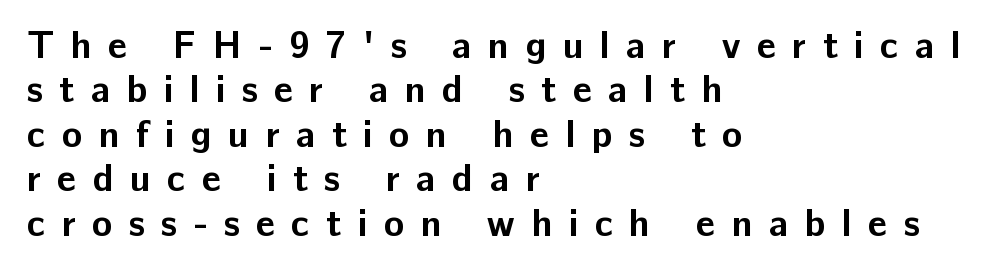
Is this a fixed-width face? No — the glyphs have proportional, varying widths. Does the copy run flush right? No — it runs flush left. Inter-character spacing is expanded well beyond the font's built-in metrics. Unlike a traditional serif, this face leaves its strokes unadorned.
